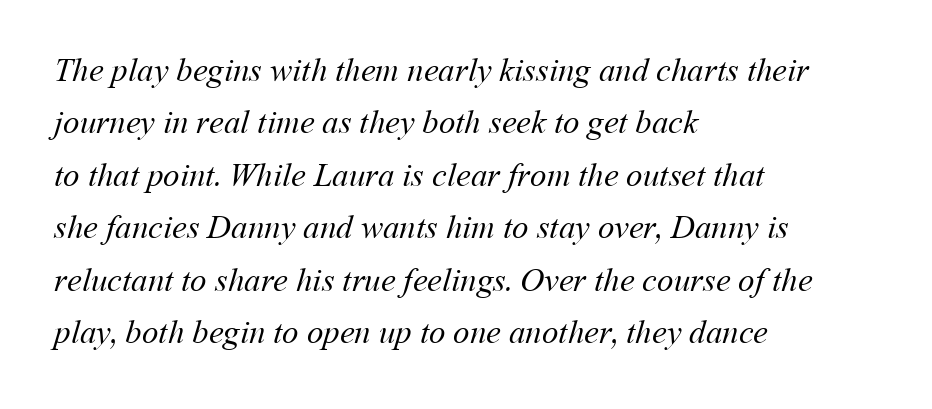
Letters have the restrained weight of plain body copy at most. This sample has the flowing, uneven cadence of proportional lettering. Teacher's note: observe the even left margin — that is flush-left alignment. Regular leading.
